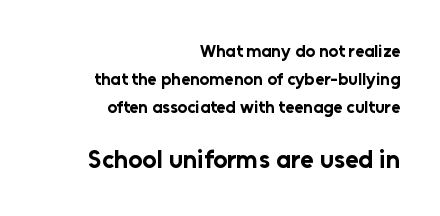
Q: Is the text bold? A: Yes.
Q: Is the text italic (slanted)? A: No, it is upright.
Q: Is the text underlined? A: No.
Q: How is the paragraph aligned? A: Right-aligned.
Q: Is the spacing between letters normal or unusually wide? A: Normal.
Q: Is the spacing between lines tight, normal or loose? A: Normal.
Q: Which block of text is set in a larger size, the first (top) or the second (bottom)? A: The second (bottom) one.
